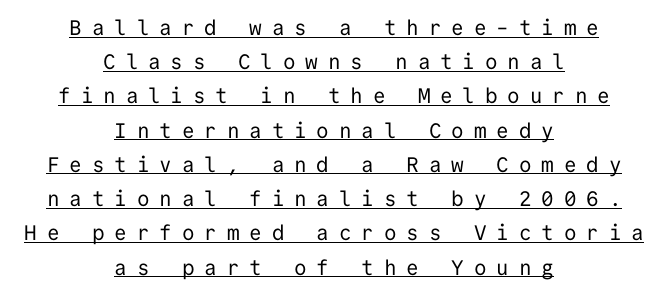
{"italic": "no", "bold": "no", "underline": "yes", "align": "center", "line_spacing": "normal", "line_spacing_ratio": 1.63, "letter_spacing": "wide", "letter_spacing_em": 0.47, "glyph_px": 21}
